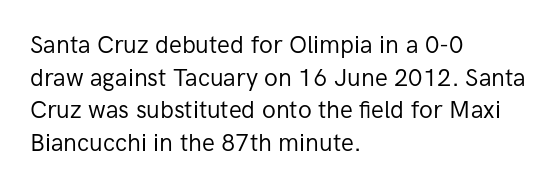
Plain, unruled lines of type. Ordinary non-slanted type is in use. Does extra space separate the letters? No, they use regular spacing. This is not heavy type; no bold has been used. These lines sit exactly where default settings would place them. Reading down the block, your eye returns to a fixed left position each line.
